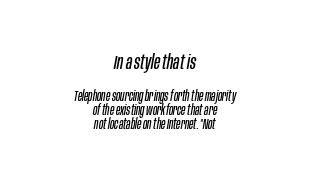
Nothing unusual about the tracking: characters are spaced as the font intends. One glance says dense: line gaps are narrower than usual. The letters are slanted; this is an italic face. Larger block? The one above; the one below is distinctly smaller. Neither beginnings nor endings align; midpoints do. The zone under the glyphs is completely vacant.
